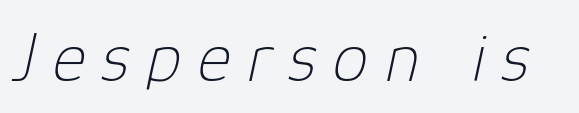
Think standard paragraph weight, or any step lighter than that. This sample has the flowing, uneven cadence of proportional lettering. The passage shown is not underscored anywhere. This sample uses expanded letter spacing, leaving extra air between glyphs.
